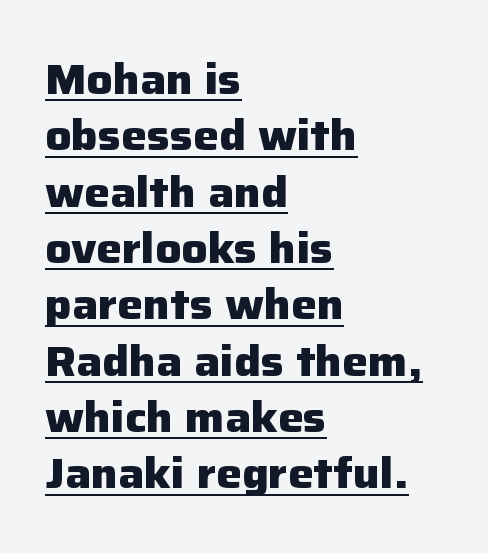
The letters sit at their default tracking, neither squeezed nor spread. Vertically, the passage feels balanced, rows spaced as you'd expect. A classic flush-left, rag-right setting is used for this passage. The rendering uses natural spacing where letterforms have individual widths. Characters remain perfectly vertical along every line. Typesetter's note: full bold, strokes at maximum text heaviness.
